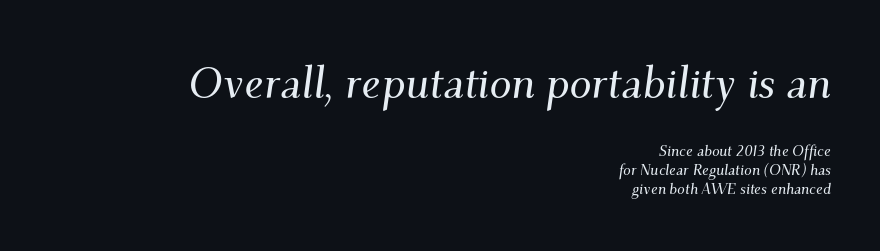
The image shows 44 px serif type, italic (leaning right); set right-aligned, normal line spacing (1.25x), normal letter spacing, not underlined; the first (top) block is 2.93x larger; medium stroke contrast and a small x-height.
